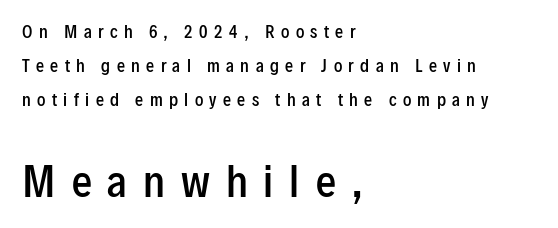
The image shows 40 px semibold, condensed sans-serif type, upright; set left-aligned, loose line spacing (2.14x), unusually wide letter spacing (+0.4 em), not underlined; the second (bottom) block is 2.5x larger; low stroke contrast and a medium x-height.
